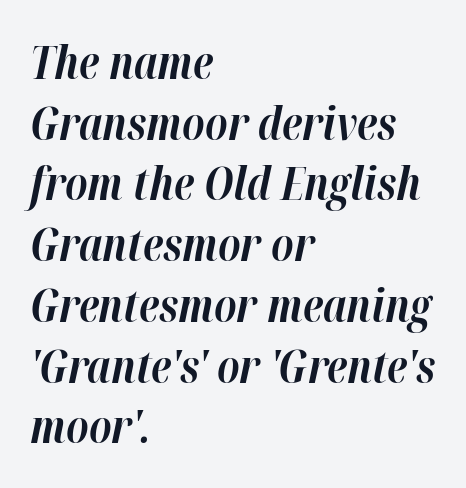
Q: Is the text bold? A: Yes.
Q: Is the text italic (slanted)? A: Yes, it leans right by about 12 degrees.
Q: Is the text underlined? A: No.
Q: How is the paragraph aligned? A: Left-aligned.
Q: Is the spacing between letters normal or unusually wide? A: Normal.
Q: Is the spacing between lines tight, normal or loose? A: Normal.
Q: Width (condensed, normal, or wide)? A: Normal.
Q: Stroke contrast? A: High.
Q: x-height? A: Medium.
Q: Monospaced? A: No.
